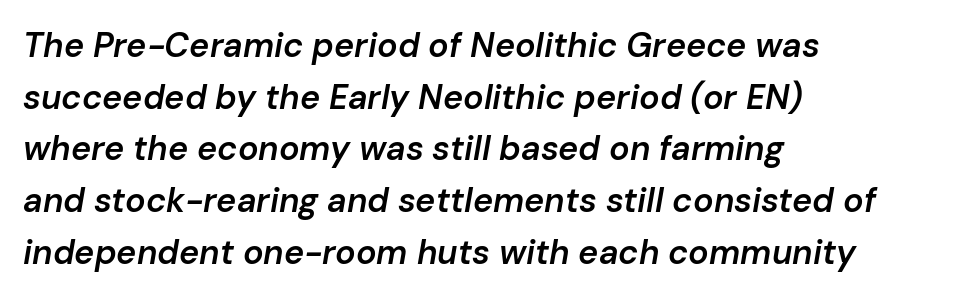
Q: Is the text bold? A: Semi-bold.
Q: Is the text italic (slanted)? A: Yes, it leans right by about 10 degrees.
Q: Is the text underlined? A: No.
Q: How is the paragraph aligned? A: Left-aligned.
Q: Is the spacing between letters normal or unusually wide? A: Normal.
Q: Is the spacing between lines tight, normal or loose? A: Normal.
Q: Width (condensed, normal, or wide)? A: Normal.
Q: Stroke contrast? A: Low.
Q: x-height? A: Medium.
Q: Monospaced? A: No.
